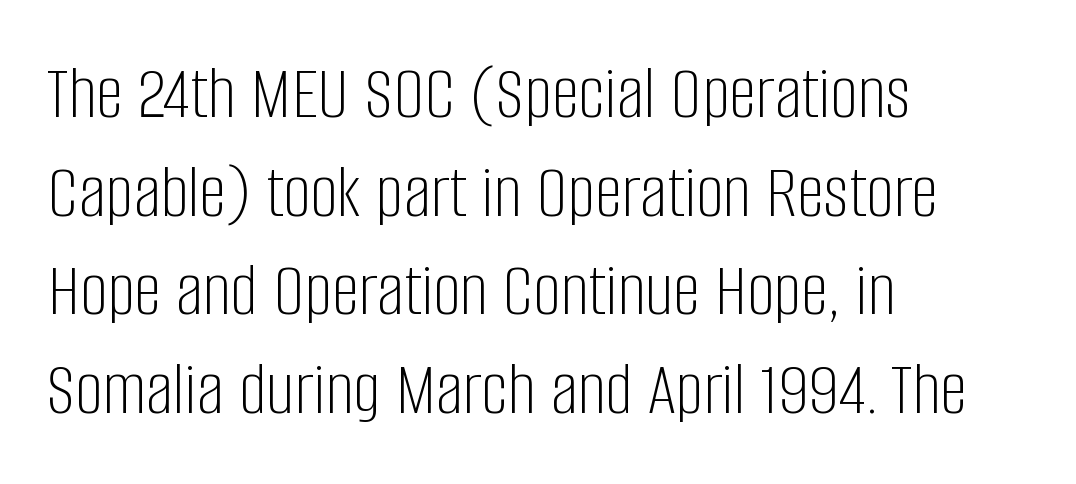
Q: Is the text bold? A: No.
Q: Is the text italic (slanted)? A: No, it is upright.
Q: Is the typeface a serif or a sans-serif typeface? A: Sans-serif.
Q: Is the text underlined? A: No.
Q: How is the paragraph aligned? A: Left-aligned.
Q: Is the spacing between letters normal or unusually wide? A: Normal.
Q: Is the spacing between lines tight, normal or loose? A: Normal.
Q: Width (condensed, normal, or wide)? A: Condensed.
Q: Stroke contrast? A: Low.
Q: x-height? A: Large.
Q: Monospaced? A: No.
